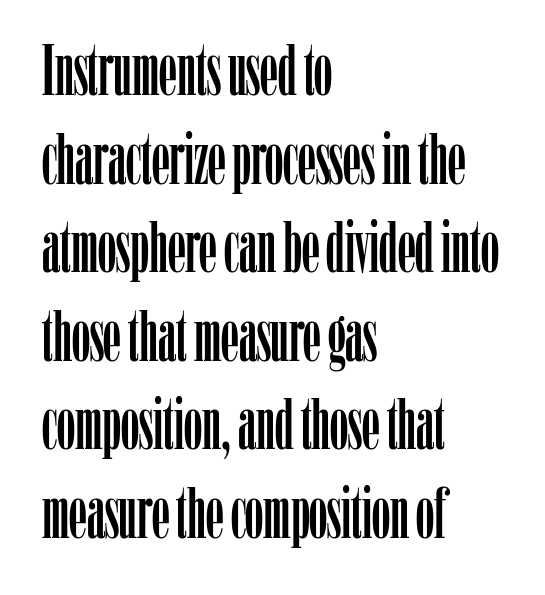
Nope, not italic — everything's standing straight. Horizontal alignment here is leftward, the default for most running prose. Regarding serifs, this sample has them. Each letter keeps its own natural width here, so spacing adapts to shape. The rendering keeps characters at their native spacing. The glyphs are unaccompanied by any horizontal stroke below them.
